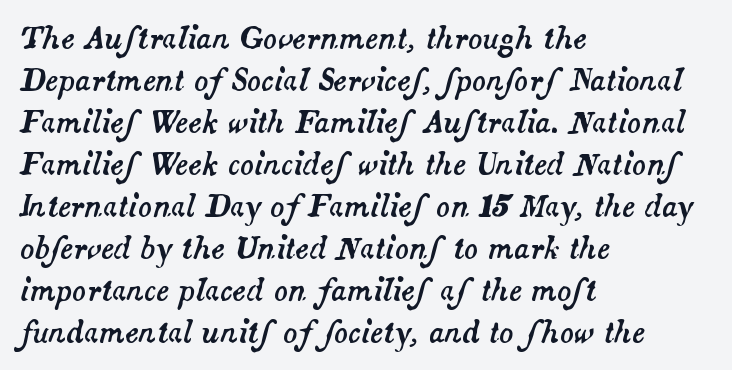
{"italic": "yes", "lean": "right", "slant_degrees": 14, "width": "normal", "stroke_contrast": "medium", "x_height": "small", "monospaced": "no", "underline": "no", "align": "left", "line_spacing": "normal", "line_spacing_ratio": 1.45, "letter_spacing": "normal", "letter_spacing_em": 0.0, "glyph_px": 29}
